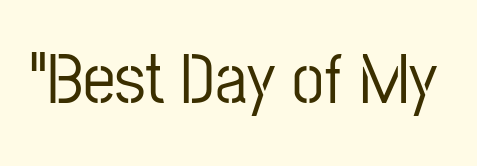
{"serif": "no", "italic": "no", "width": "condensed", "stroke_contrast": "low", "x_height": "medium", "monospaced": "no", "underline": "no", "letter_spacing": "normal", "letter_spacing_em": 0.0, "glyph_px": 72}
